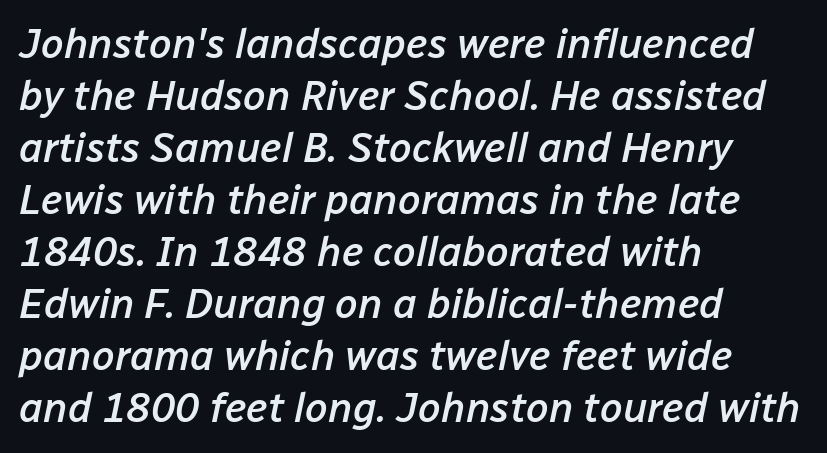
{"italic": "yes", "lean": "right", "slant_degrees": 12, "bold": "semi", "weight": "semibold", "width": "normal", "stroke_contrast": "low", "x_height": "medium", "monospaced": "no", "underline": "no", "align": "left", "line_spacing": "normal", "line_spacing_ratio": 1.27, "letter_spacing": "normal", "letter_spacing_em": 0.0, "glyph_px": 41}
